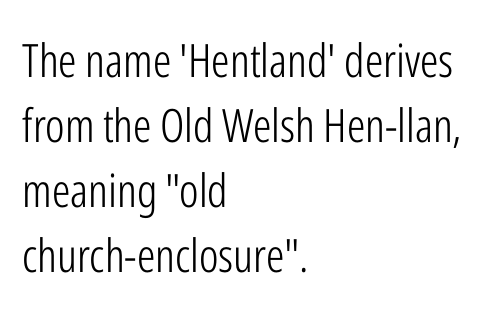
{"serif": "no", "italic": "no", "bold": "no", "weight": "light", "width": "condensed", "stroke_contrast": "low", "x_height": "medium", "monospaced": "no", "underline": "no", "align": "left", "line_spacing": "normal", "line_spacing_ratio": 1.41, "letter_spacing": "normal", "letter_spacing_em": 0.0, "glyph_px": 46}
